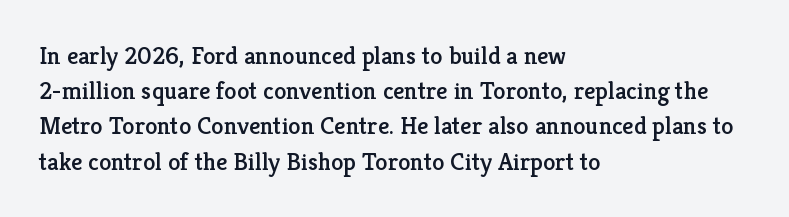
Q: Is the text italic (slanted)? A: No, it is upright.
Q: Is the text underlined? A: No.
Q: How is the paragraph aligned? A: Left-aligned.
Q: Is the spacing between letters normal or unusually wide? A: Normal.
Q: Is the spacing between lines tight, normal or loose? A: Normal.
